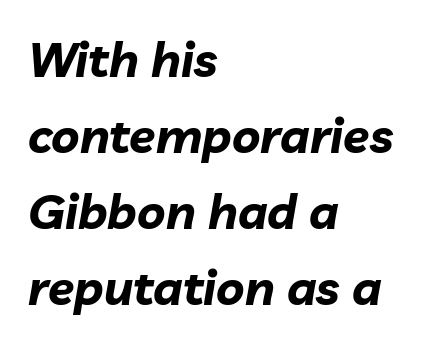
Q: Is the text bold? A: Yes.
Q: Is the text italic (slanted)? A: Yes, it leans right by about 10 degrees.
Q: Is the text underlined? A: No.
Q: How is the paragraph aligned? A: Left-aligned.
Q: Is the spacing between letters normal or unusually wide? A: Normal.
Q: Is the spacing between lines tight, normal or loose? A: Normal.
Q: Width (condensed, normal, or wide)? A: Normal.
Q: Stroke contrast? A: Low.
Q: x-height? A: Medium.
Q: Monospaced? A: No.
